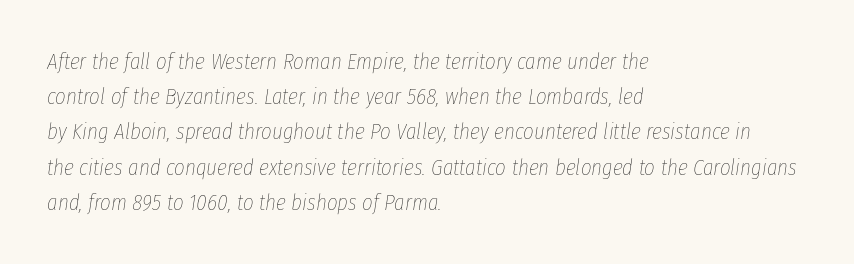
Q: Is the text bold? A: No.
Q: Is the text italic (slanted)? A: Yes, it leans right by about 8 degrees.
Q: Is the text underlined? A: No.
Q: How is the paragraph aligned? A: Left-aligned.
Q: Is the spacing between letters normal or unusually wide? A: Normal.
Q: Is the spacing between lines tight, normal or loose? A: Normal.
